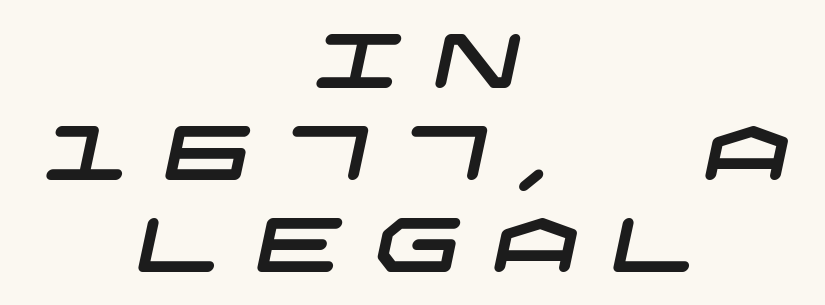
The image shows 76 px wide sans-serif type; set centered, line spacing 1.21x, unusually wide letter spacing (+0.43 em), not underlined; low stroke contrast and a large x-height.
